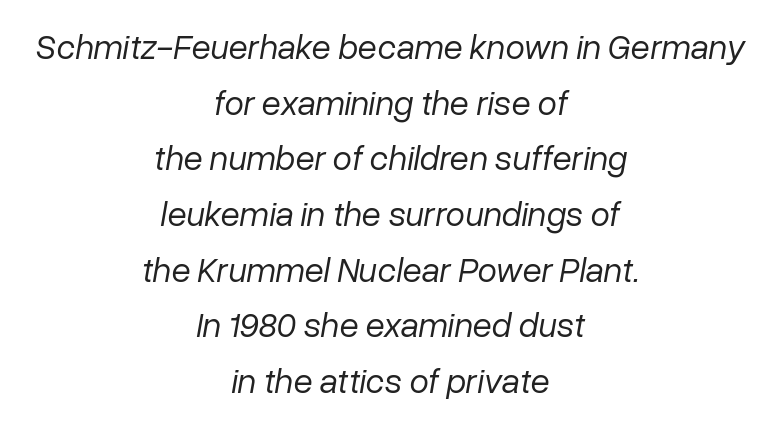
{"italic": "yes", "lean": "right", "slant_degrees": 10, "bold": "no", "weight": "regular", "width": "normal", "stroke_contrast": "low", "x_height": "medium", "monospaced": "no", "underline": "no", "align": "center", "line_spacing": "normal", "line_spacing_ratio": 1.59, "letter_spacing": "normal", "letter_spacing_em": 0.0, "glyph_px": 35}
